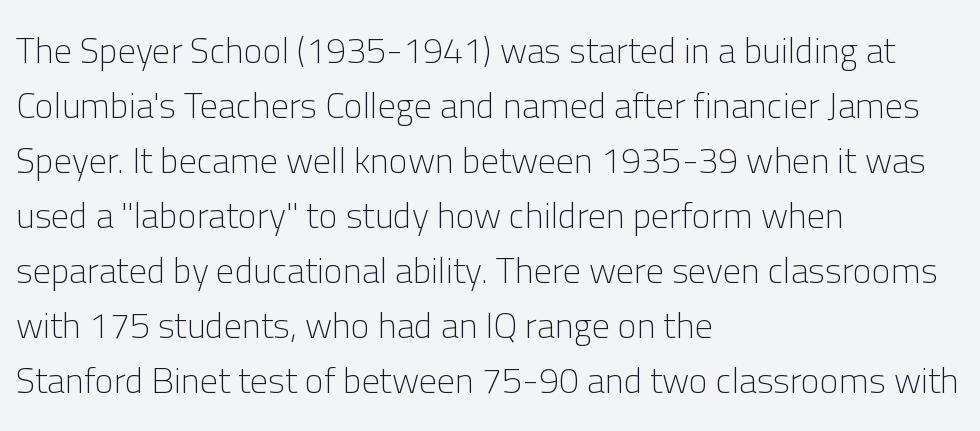
Notice how the stems are strictly vertical — no italics here. One glance says typical: line gaps are just what's usual. Every row of glyphs begins at an identical x-position on the left. To sum up the face: it is a sans, with no serifs. The face used here is proportionally spaced, like ordinary book or web type. No word sits above an underline.
